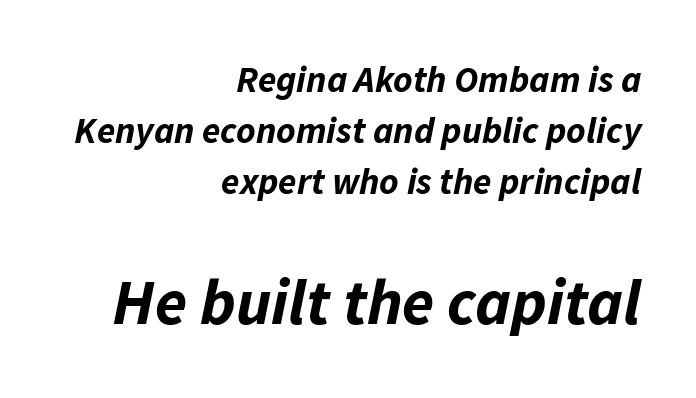
{"italic": "yes", "lean": "right", "slant_degrees": 11, "bold": "yes", "weight": "bold", "width": "normal", "stroke_contrast": "low", "x_height": "medium", "monospaced": "no", "underline": "no", "align": "right", "line_spacing": "normal", "line_spacing_ratio": 1.38, "letter_spacing": "normal", "letter_spacing_em": 0.0, "larger_block": "second", "size_ratio": 1.76, "glyph_px": 65}
